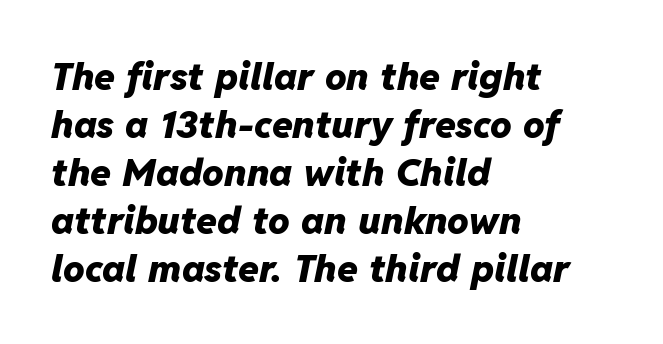
Visually the block forms a straight wall on the left and a jagged coastline on the right. Underlining? Definitely not there. The face used here has the dense, thick strokes of a bold. This sample uses an oblique cut, with every glyph tilted off the vertical.
